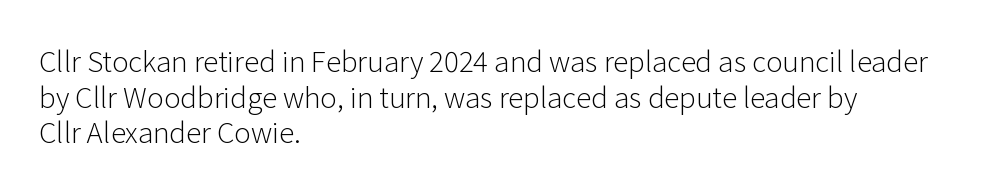
{"serif": "no", "italic": "no", "bold": "no", "weight": "light", "width": "normal", "stroke_contrast": "low", "x_height": "medium", "monospaced": "no", "underline": "no", "align": "left", "line_spacing": "normal", "line_spacing_ratio": 1.27, "letter_spacing": "normal", "letter_spacing_em": 0.0, "glyph_px": 28}
